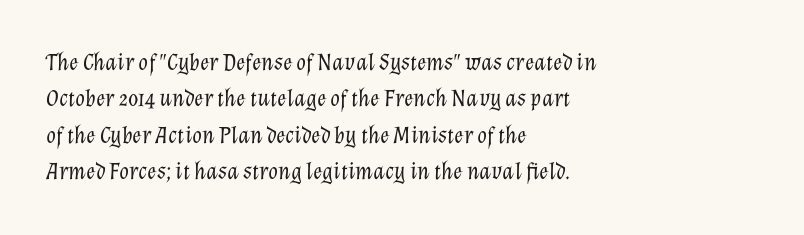
{"italic": "yes", "lean": "right", "slant_degrees": 12, "bold": "no", "underline": "no", "align": "left", "line_spacing": "normal", "line_spacing_ratio": 1.46, "letter_spacing": "normal", "letter_spacing_em": 0.0, "glyph_px": 25}
